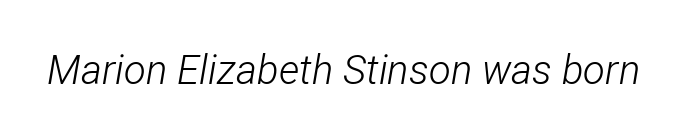
The image shows 40 px light, condensed type, italic (leaning right); set normal letter spacing, not underlined; low stroke contrast and a medium x-height.
